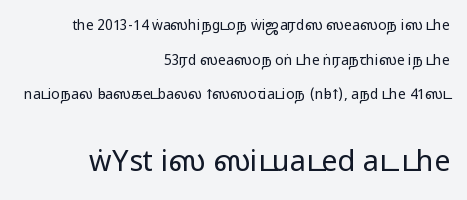
A typesetter would mark this as roman, not italic. The leading is generous, giving the passage an open texture. Letters have the restrained weight of plain body copy at most. The letterforms sit shoulder to shoulder at normal distance. A typesetter would call this proportional, since set widths differ per character.
